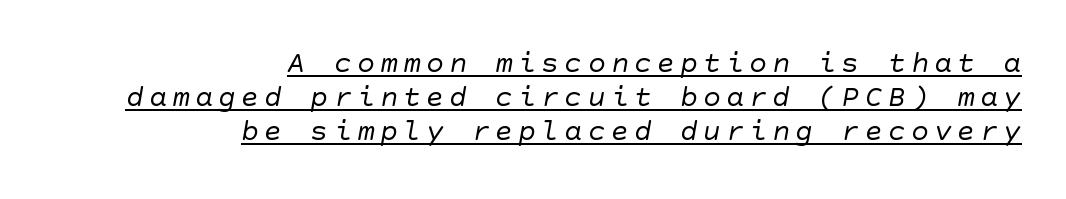
The image shows 30 px regular-weight sans-serif type; set right-aligned, tight line spacing (1.14x), underlined; low stroke contrast and a large x-height.
